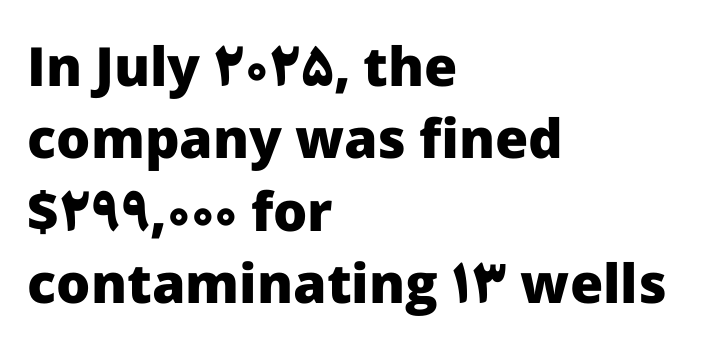
Q: Is the text bold? A: Yes.
Q: Is the text italic (slanted)? A: No, it is upright.
Q: Is the typeface a serif or a sans-serif typeface? A: Sans-serif.
Q: Is the text underlined? A: No.
Q: How is the paragraph aligned? A: Left-aligned.
Q: Is the spacing between letters normal or unusually wide? A: Normal.
Q: Is the spacing between lines tight, normal or loose? A: Normal.
Q: Width (condensed, normal, or wide)? A: Normal.
Q: Stroke contrast? A: Low.
Q: x-height? A: Medium.
Q: Monospaced? A: No.
